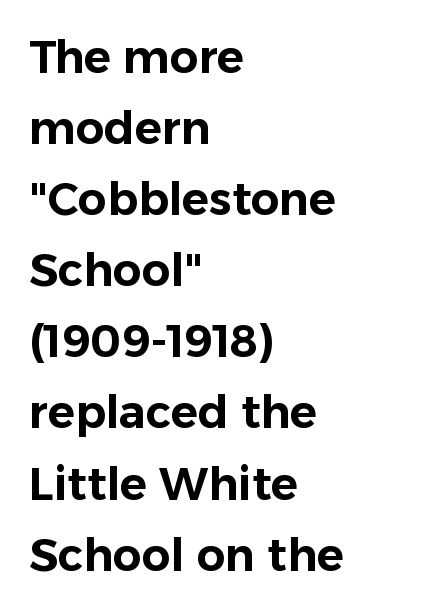
The image shows 45 px sans-serif type, upright; set left-aligned, normal line spacing (1.58x), normal letter spacing, not underlined; low stroke contrast and a medium x-height.
